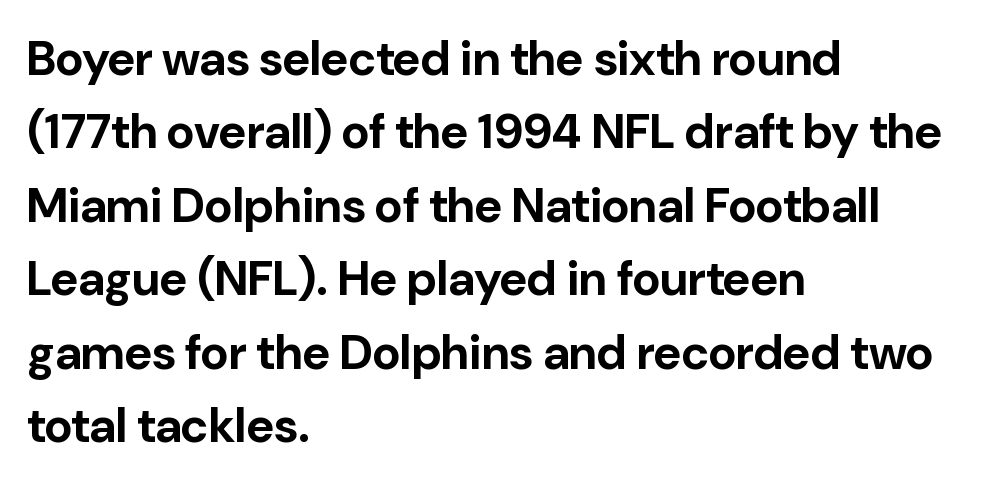
Notice how the passage keeps a crisp vertical edge on the left only. Varying glyph widths throughout — classic text-font behaviour. What kind of face is this? One without serifs — a sans. Whoever set this chose a conventional vertical rhythm. The font's upright variant was chosen for this text. Default kerning and tracking; the words read as compact shapes.
